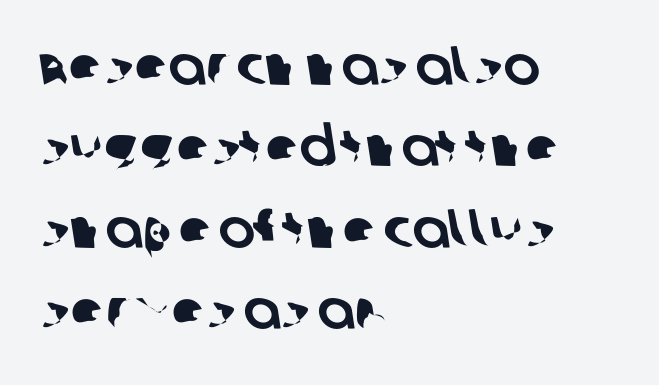
The designer left line spacing at the default. Honestly, there is no underline to notice here at all. This rendering employs a face without finishing strokes, i.e., a sans-serif. The compositor pushed each line to the left boundary. Does extra space separate the letters? No, they use regular spacing. This sample has the flowing, uneven cadence of proportional lettering.
